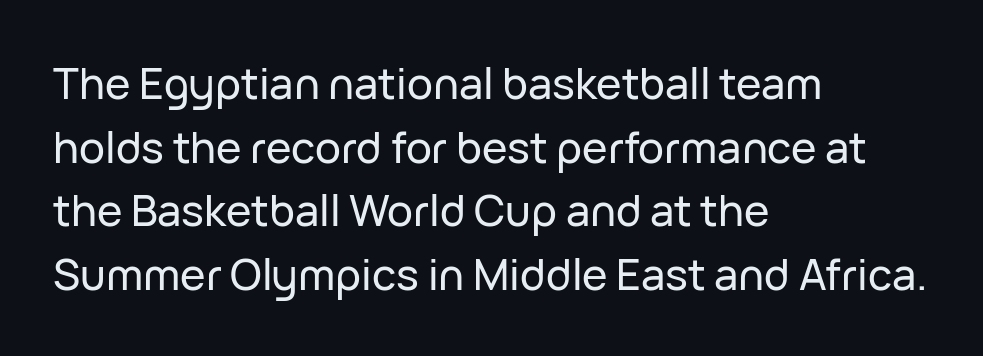
Leading: standard. Where is the straight margin? On the left. These lines are rendered in a variable-pitch font. Inter-character spacing is left at the font's built-in metrics. Tall strokes in this sample are plumb rather than angled. Serif or sans? Sans — the stroke terminals are bare.
